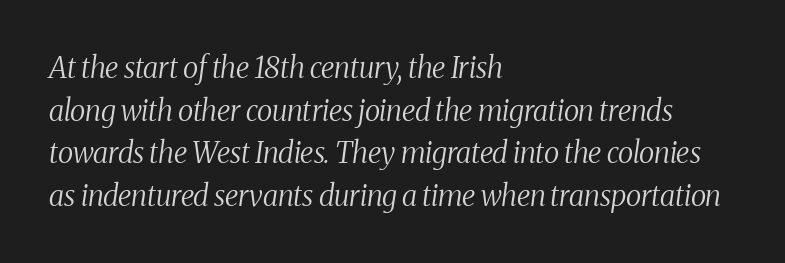
The ragged edge is on the right, which tells us the setting is flush left. The vertical gap from one line to the next is medium. The face used here is proportionally spaced, like ordinary book or web type. The area under the type is left untouched. These lines are composed in type with serifs. The passage shown is not bold in any degree.
